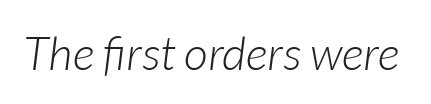
Underline: absent. These lines were composed using italics. How are the letters spaced? Ordinarily, with no added tracking. The face looks like a standard text weight, possibly lighter. Each letter keeps its own natural width here, so spacing adapts to shape.
